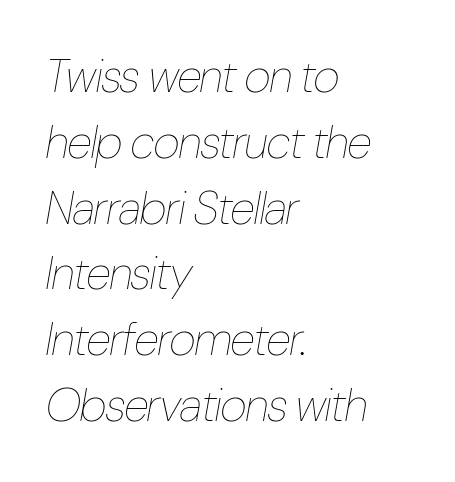
The image shows 46 px thin, condensed type, italic (leaning right); set left-aligned, normal line spacing (1.43x), normal letter spacing, not underlined; low stroke contrast and a medium x-height.
